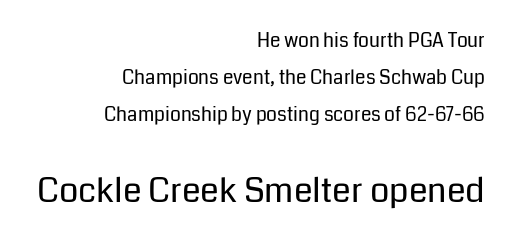
The image shows 34 px regular-weight sans-serif type, upright; set right-aligned, loose line spacing (1.96x), normal letter spacing, not underlined; the second (bottom) block is 1.79x larger; low stroke contrast and a medium x-height.
